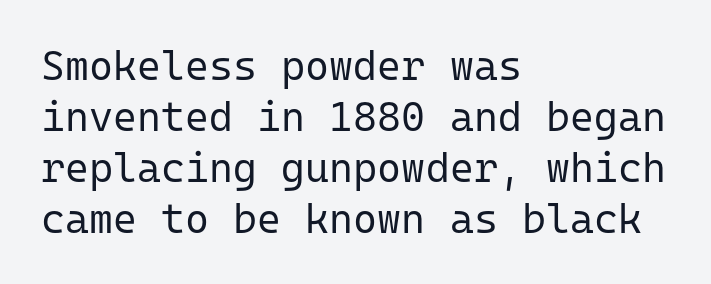
{"serif": "no", "italic": "no", "bold": "no", "weight": "regular", "width": "normal", "stroke_contrast": "low", "x_height": "medium", "monospaced": "yes", "underline": "no", "align": "left", "line_spacing_ratio": 1.24, "letter_spacing": "normal", "letter_spacing_em": 0.0, "glyph_px": 41}
